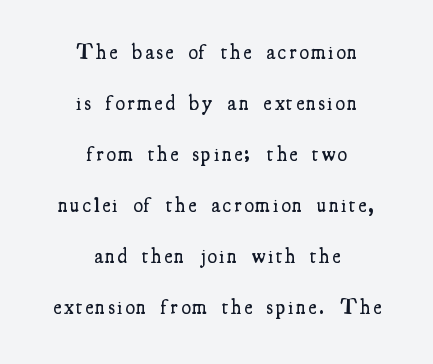
{"italic": "no", "bold": "semi", "underline": "no", "align": "center", "line_spacing": "loose", "line_spacing_ratio": 2.43, "glyph_px": 21}
